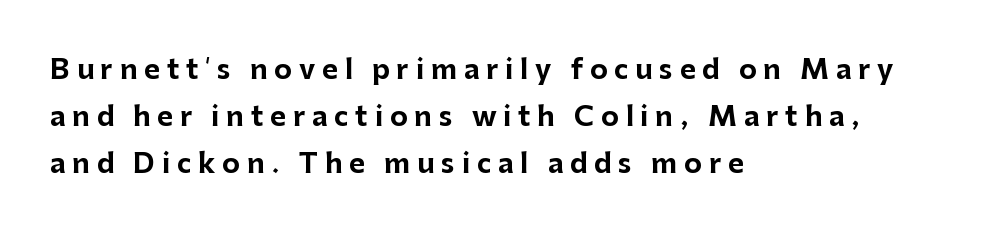
Q: Is the text bold? A: Yes.
Q: Is the text italic (slanted)? A: No, it is upright.
Q: Is the text underlined? A: No.
Q: How is the paragraph aligned? A: Left-aligned.
Q: Is the spacing between letters normal or unusually wide? A: Unusually wide.
